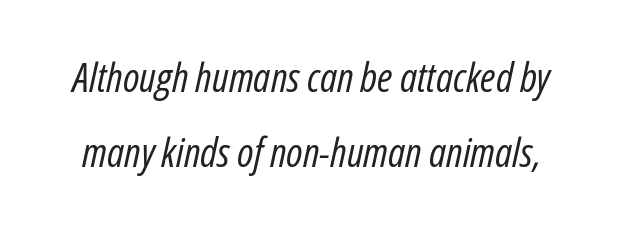
The image shows 41 px regular-weight, condensed type, italic (leaning right); set line spacing 1.84x, normal letter spacing, not underlined; low stroke contrast and a medium x-height.
